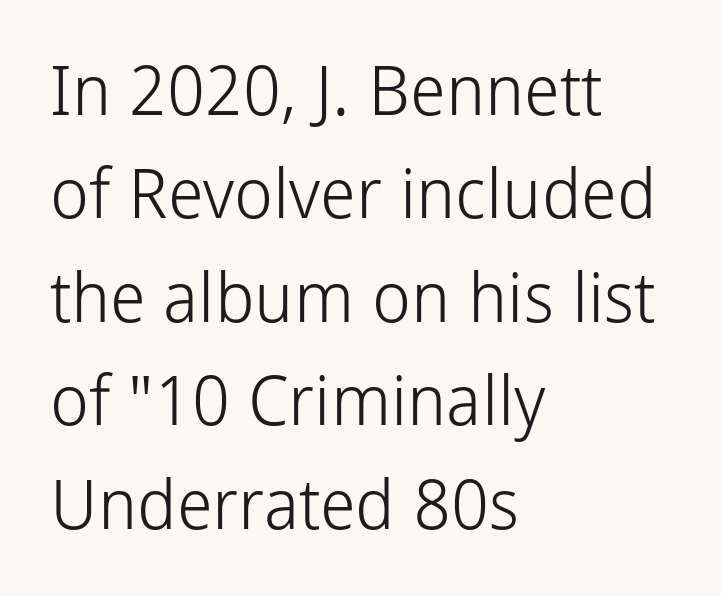
The axis of the letterforms is exactly vertical. Leftover space on each line is placed entirely after the last word. Clear beneath every line of the passage. Nothing unusual about the tracking: characters are spaced as the font intends.
